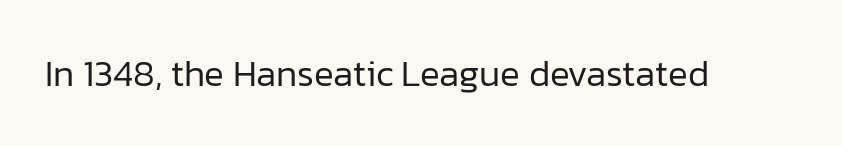
Weight: not bold — regular or lighter. Here the designer chose a conventional face with non-uniform glyph widths. The passage shown is typeset with a sans-serif family. The glyphs are unaccompanied by any horizontal stroke below them. The typography opts for an upright posture over an oblique one. Honestly, the letter spacing is just normal — you wouldn't notice it.
